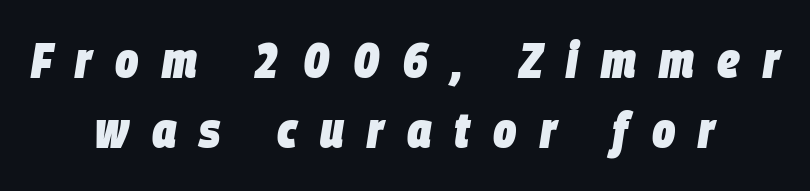
Summary of vertical rhythm: regular, with standard interline spacing. Type without underlining. Spacing verdict: proportional, widths tailored to each character. You can tell it's italic because the verticals aren't actually vertical.
